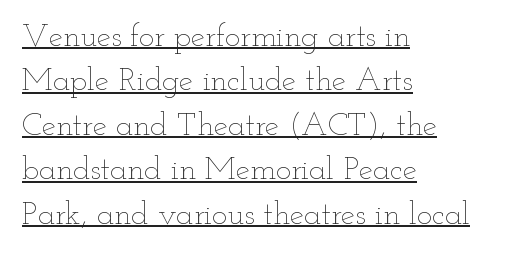
Q: Is the text bold? A: No.
Q: Is the text italic (slanted)? A: No, it is upright.
Q: Is the text underlined? A: Yes.
Q: How is the paragraph aligned? A: Left-aligned.
Q: Is the spacing between letters normal or unusually wide? A: Normal.
Q: Is the spacing between lines tight, normal or loose? A: Normal.
Q: Width (condensed, normal, or wide)? A: Wide.
Q: Stroke contrast? A: Low.
Q: x-height? A: Small.
Q: Monospaced? A: No.
